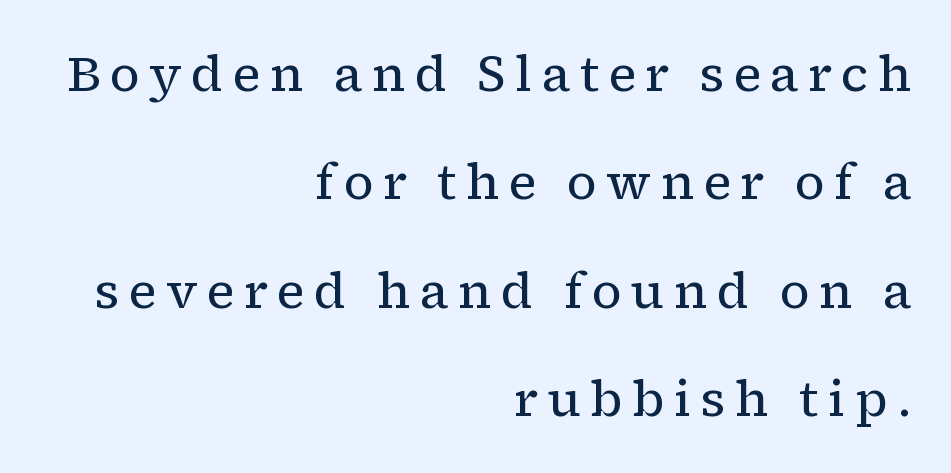
Each row of text sits above clean, open space. Upright lettering throughout. The font family rendered here belongs to the serif group. The text block is weighted toward the right margin, trailing off unevenly leftward. This block would shrink considerably if given ordinary leading; it's expanded now.
